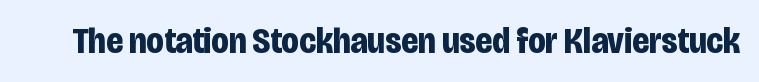
{"serif": "no", "italic": "no", "bold": "yes", "weight": "bold", "width": "condensed", "stroke_contrast": "low", "x_height": "large", "monospaced": "no", "underline": "no", "letter_spacing": "normal", "letter_spacing_em": 0.0, "glyph_px": 36}
